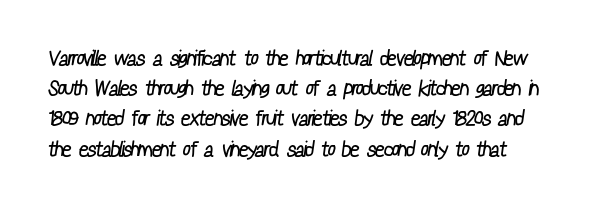
Quick note: interline space is typical. No heavy texture on the line: the type isn't bold. In CSS terms this would be text-align: left. The tracking reads as untouched default to a designer's eye. The string is rendered with underlining switched off.
